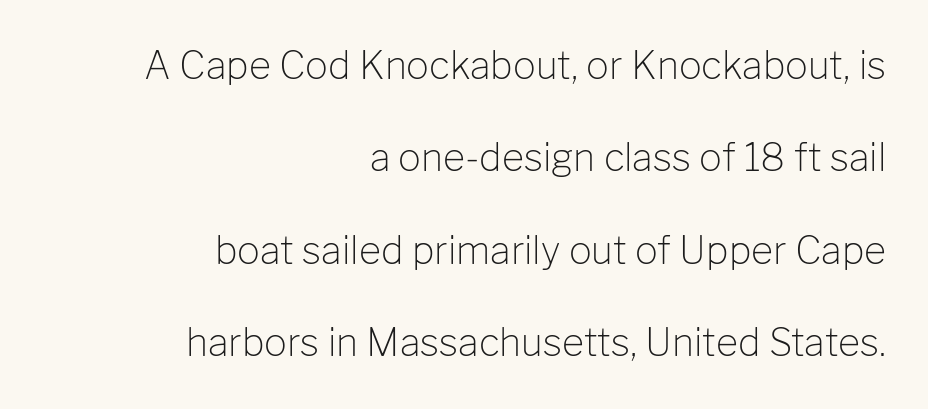
{"serif": "no", "italic": "no", "bold": "no", "weight": "light", "width": "normal", "stroke_contrast": "low", "x_height": "medium", "monospaced": "no", "underline": "no", "align": "right", "line_spacing": "loose", "line_spacing_ratio": 2.43, "letter_spacing": "normal", "letter_spacing_em": 0.0, "glyph_px": 38}
